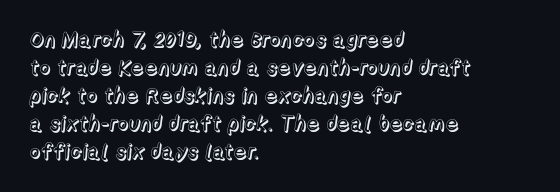
{"underline": "no", "align": "left", "line_spacing": "normal", "line_spacing_ratio": 1.33, "letter_spacing": "normal", "letter_spacing_em": 0.0, "glyph_px": 21}
